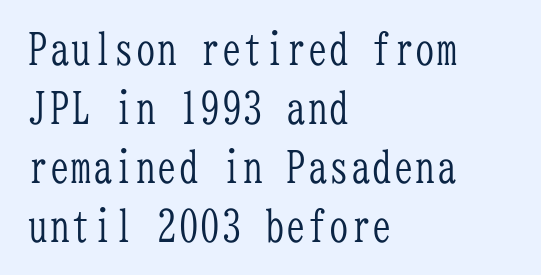
{"serif": "yes", "italic": "no", "bold": "no", "weight": "light", "width": "condensed", "stroke_contrast": "low", "x_height": "medium", "monospaced": "yes", "underline": "no", "align": "left", "line_spacing": "normal", "line_spacing_ratio": 1.37, "letter_spacing": "normal", "letter_spacing_em": 0.0, "glyph_px": 43}
